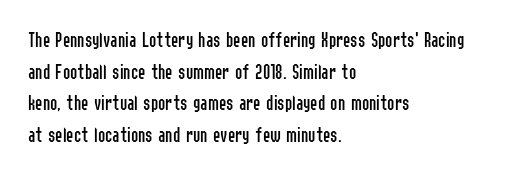
Ordinary non-slanted type is in use. Whoever set this chose a conventional vertical rhythm. Nothing unusual about the tracking: characters are spaced as the font intends. Every row of glyphs begins at an identical x-position on the left.
